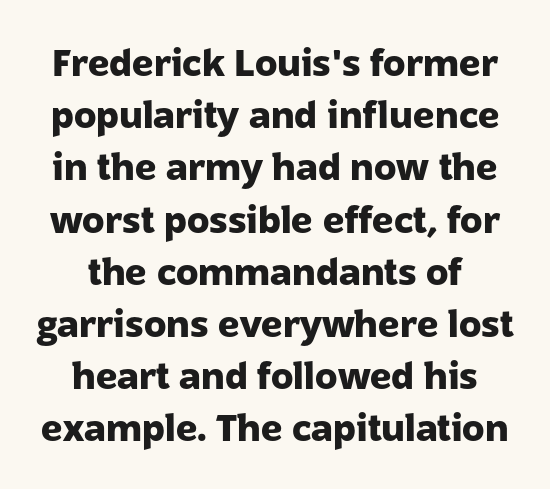
The font family rendered here belongs to the sans-serif group. The passage shown is typed in a proportional face where columns would drift. This block has exactly the height ordinary leading produces. The specimen reads as upright at a glance. The lines are quadded center.
